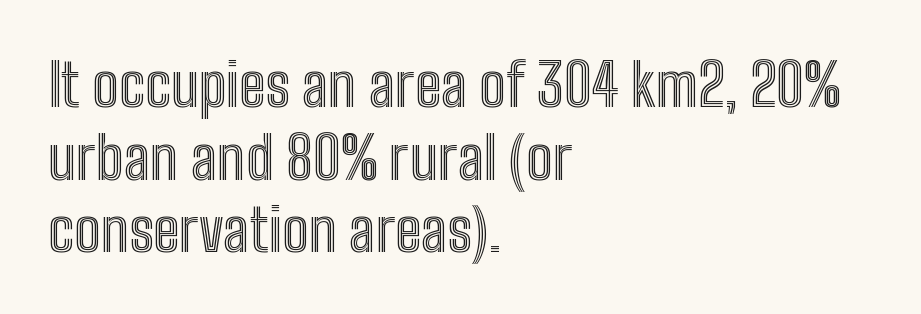
Q: Is the text italic (slanted)? A: No, it is upright.
Q: Is the text underlined? A: No.
Q: How is the paragraph aligned? A: Left-aligned.
Q: Is the spacing between letters normal or unusually wide? A: Normal.
Q: Width (condensed, normal, or wide)? A: Condensed.
Q: x-height? A: Medium.
Q: Monospaced? A: No.
